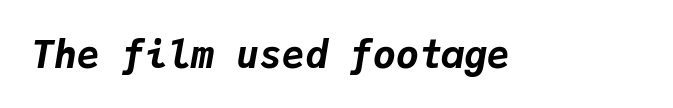
{"italic": "yes", "lean": "right", "slant_degrees": 9, "bold": "yes", "weight": "bold", "width": "normal", "stroke_contrast": "low", "x_height": "medium", "monospaced": "yes", "underline": "no", "letter_spacing": "normal", "letter_spacing_em": 0.0, "glyph_px": 38}
